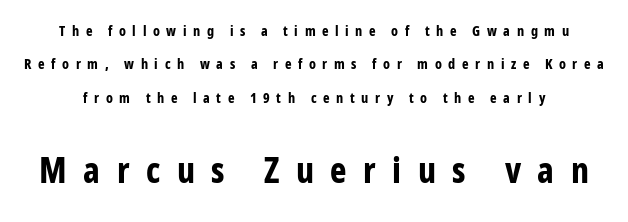
Q: Is the text bold? A: Yes.
Q: Is the text italic (slanted)? A: No, it is upright.
Q: Is the typeface a serif or a sans-serif typeface? A: Sans-serif.
Q: Is the text underlined? A: No.
Q: Is the spacing between letters normal or unusually wide? A: Unusually wide.
Q: Is the spacing between lines tight, normal or loose? A: Loose.
Q: Which block of text is set in a larger size, the first (top) or the second (bottom)? A: The second (bottom) one.
Q: Width (condensed, normal, or wide)? A: Condensed.
Q: Stroke contrast? A: Low.
Q: x-height? A: Medium.
Q: Monospaced? A: No.
